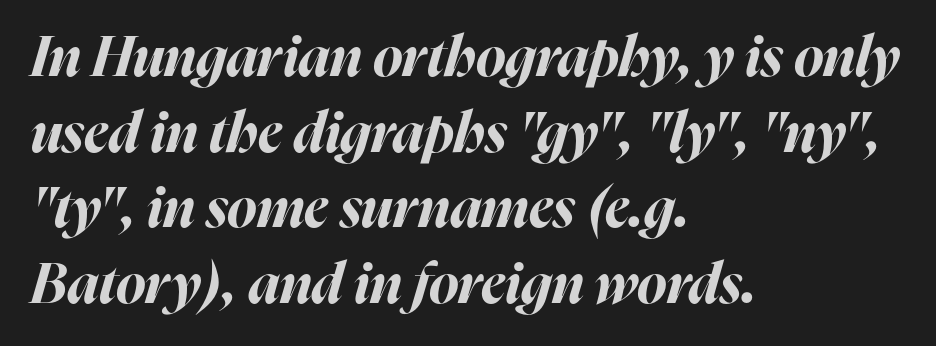
The image shows 56 px bold type, italic (leaning right); set left-aligned, normal line spacing (1.35x), normal letter spacing, not underlined; high stroke contrast and a medium x-height.
